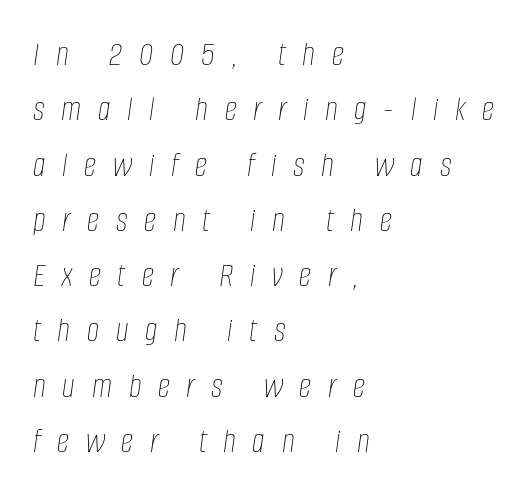
Q: Is the text bold? A: No.
Q: Is the text italic (slanted)? A: Yes, it leans right by about 8 degrees.
Q: Is the text underlined? A: No.
Q: How is the paragraph aligned? A: Left-aligned.
Q: Is the spacing between letters normal or unusually wide? A: Unusually wide.
Q: Is the spacing between lines tight, normal or loose? A: Normal.
Q: Width (condensed, normal, or wide)? A: Condensed.
Q: Stroke contrast? A: Low.
Q: x-height? A: Large.
Q: Monospaced? A: No.
